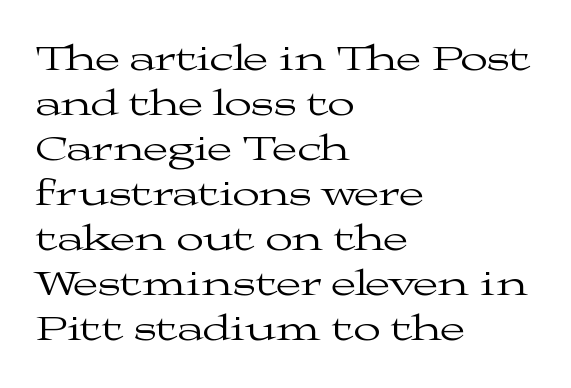
Each new line begins a customary step beneath the previous one. If you drew a line through each stem, it would be perfectly vertical. No word sits above an underline. These lines stack with their left ends in a neat column.
